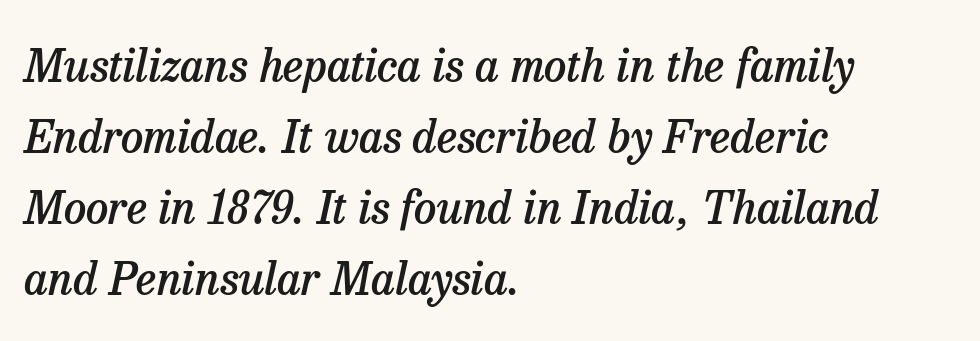
Q: Is the text bold? A: Semi-bold.
Q: Is the text italic (slanted)? A: Yes, it leans right by about 13 degrees.
Q: Is the typeface a serif or a sans-serif typeface? A: Serif.
Q: Is the text underlined? A: No.
Q: How is the paragraph aligned? A: Left-aligned.
Q: Is the spacing between letters normal or unusually wide? A: Normal.
Q: Is the spacing between lines tight, normal or loose? A: Normal.
Q: Width (condensed, normal, or wide)? A: Normal.
Q: Stroke contrast? A: Low.
Q: x-height? A: Medium.
Q: Monospaced? A: No.
